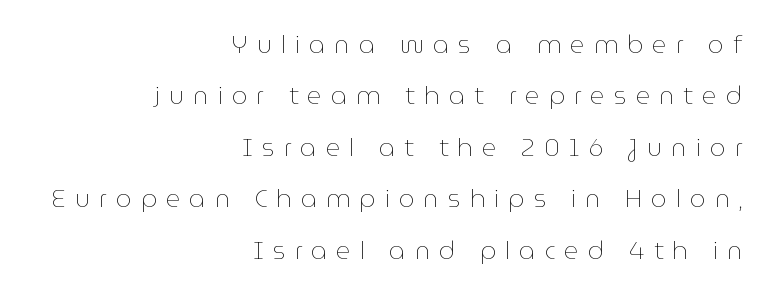
{"italic": "no", "bold": "no", "underline": "no", "align": "right", "line_spacing": "loose", "line_spacing_ratio": 2.06, "letter_spacing": "wide", "letter_spacing_em": 0.36, "glyph_px": 25}
